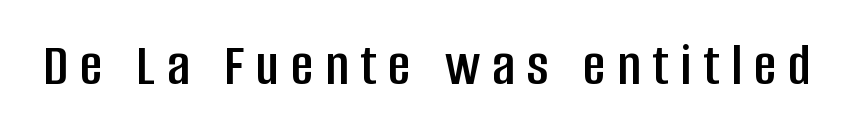
{"serif": "no", "italic": "no", "width": "condensed", "stroke_contrast": "low", "x_height": "large", "monospaced": "no", "underline": "no", "glyph_px": 62}
